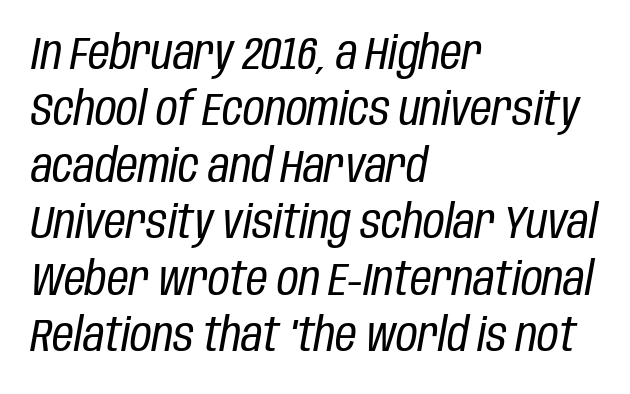
The image shows 47 px regular-weight, condensed type, italic (leaning right); set left-aligned, line spacing 1.2x, normal letter spacing, not underlined; low stroke contrast and a large x-height.
